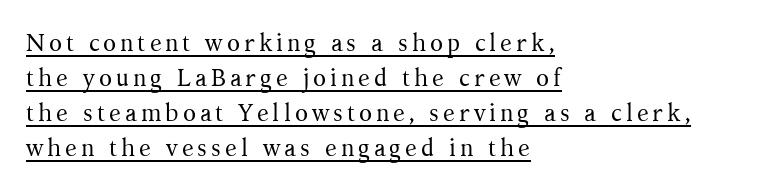
The image shows 24 px text type, upright; set left-aligned, normal line spacing (1.46x), underlined.
